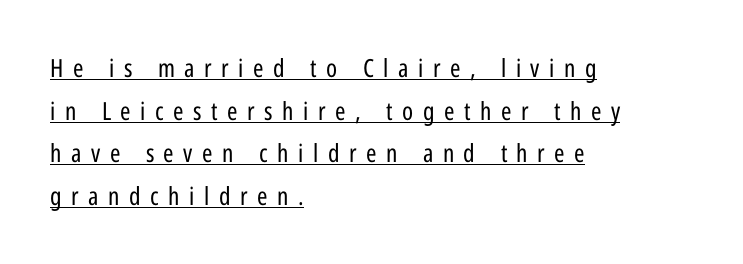
The image shows 25 px text type, upright; set left-aligned, line spacing 1.71x, unusually wide letter spacing (+0.38 em), underlined.
